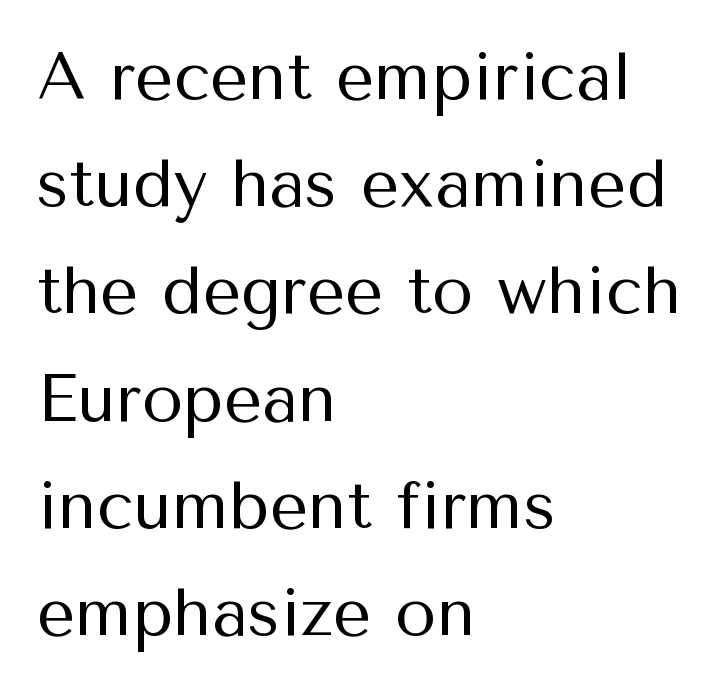
Q: Is the text bold? A: No.
Q: Is the text italic (slanted)? A: No, it is upright.
Q: Is the typeface a serif or a sans-serif typeface? A: Sans-serif.
Q: Is the text underlined? A: No.
Q: How is the paragraph aligned? A: Left-aligned.
Q: Is the spacing between letters normal or unusually wide? A: Normal.
Q: Is the spacing between lines tight, normal or loose? A: Normal.
Q: Width (condensed, normal, or wide)? A: Normal.
Q: Stroke contrast? A: Medium.
Q: x-height? A: Medium.
Q: Monospaced? A: No.
